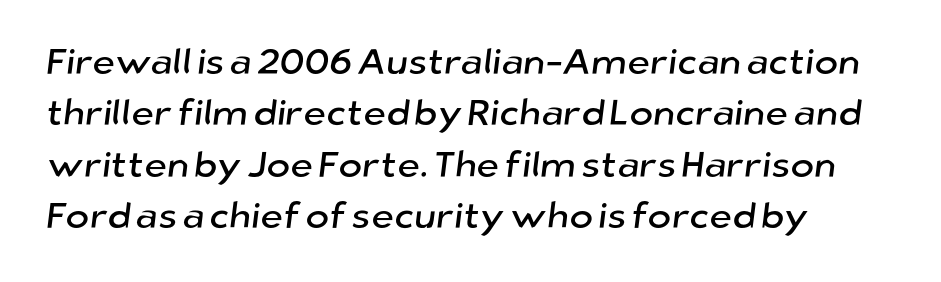
{"serif": "no", "width": "normal", "stroke_contrast": "low", "x_height": "medium", "monospaced": "no", "underline": "no", "align": "left", "line_spacing": "normal", "line_spacing_ratio": 1.43, "letter_spacing": "normal", "letter_spacing_em": 0.0, "glyph_px": 36}
